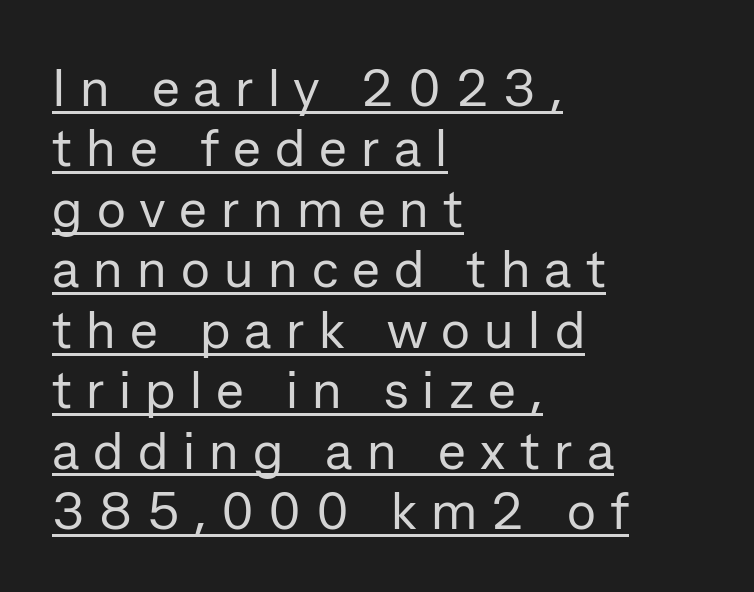
{"serif": "no", "italic": "no", "bold": "no", "weight": "regular", "width": "normal", "stroke_contrast": "low", "x_height": "medium", "monospaced": "no", "underline": "yes", "align": "left", "line_spacing": "tight", "line_spacing_ratio": 1.14, "letter_spacing": "wide", "letter_spacing_em": 0.27, "glyph_px": 53}
